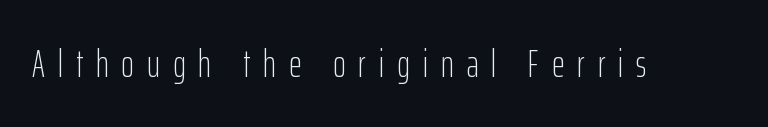
The image shows 39 px light, condensed sans-serif type, upright; set unusually wide letter spacing (+0.33 em), not underlined; low stroke contrast and a medium x-height.
